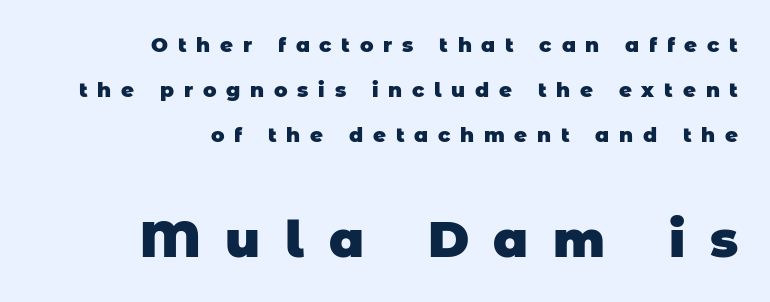
The image shows 50 px heavy sans-serif type; set right-aligned, loose line spacing (2.26x), unusually wide letter spacing (+0.49 em), not underlined; the second (bottom) block is 2.5x larger; low stroke contrast and a large x-height.
